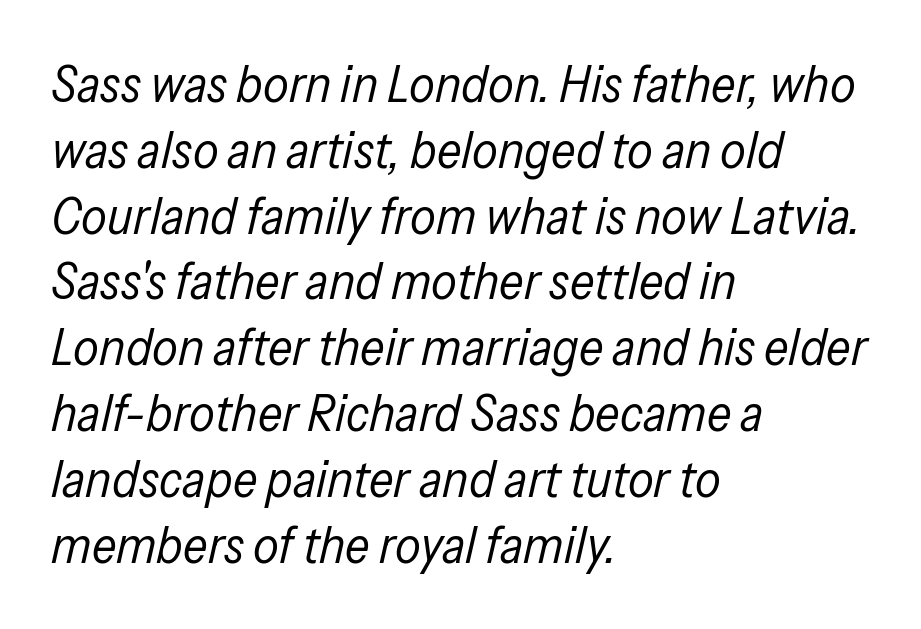
Q: Is the text bold? A: No.
Q: Is the text italic (slanted)? A: Yes, it leans right by about 13 degrees.
Q: Is the text underlined? A: No.
Q: How is the paragraph aligned? A: Left-aligned.
Q: Is the spacing between letters normal or unusually wide? A: Normal.
Q: Is the spacing between lines tight, normal or loose? A: Normal.
Q: Width (condensed, normal, or wide)? A: Condensed.
Q: Stroke contrast? A: Low.
Q: x-height? A: Medium.
Q: Monospaced? A: No.
